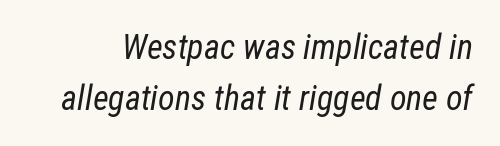
The letterforms sit shoulder to shoulder at normal distance. If you measured baseline to baseline, you'd find a middling distance. The passage shown is typed in a proportional face where columns would drift. Does the lettering tilt? It does — this is italic. The weight tops out at a normal text grade. Check under the words: just untouched page.
